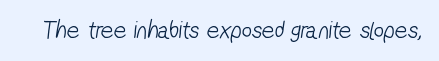
{"bold": "no", "underline": "no", "letter_spacing": "normal", "letter_spacing_em": 0.0, "glyph_px": 25}
